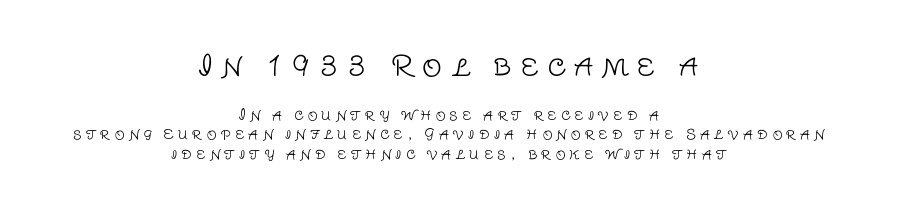
The image shows 28 px light sans-serif type; set centered, normal line spacing (1.38x), unusually wide letter spacing (+0.3 em), not underlined; the first (top) block is 2.0x larger; low stroke contrast and a large x-height.
